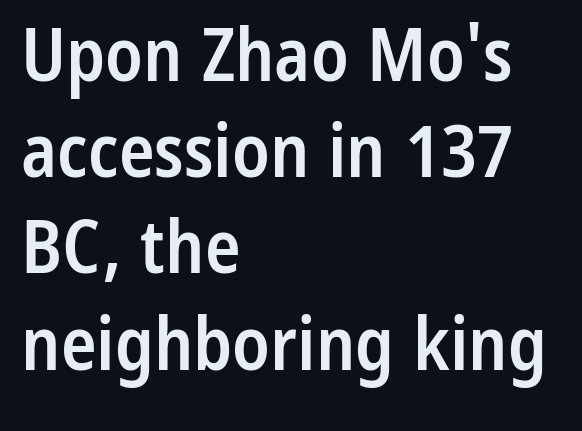
The letters are semibold — heavier than regular but short of a full bold. The passage shown is not underscored anywhere. The lines sit at an ordinary, default distance from one another. Classification — sans serif.
